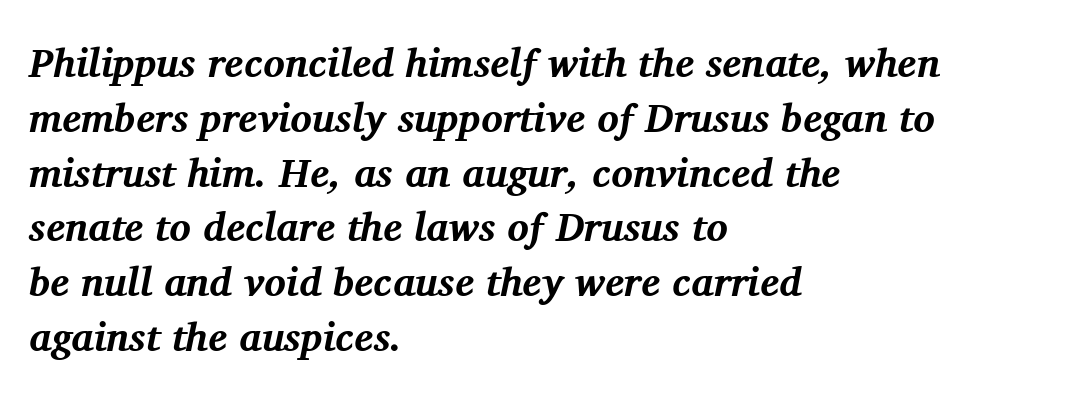
Each letter keeps its own natural width here, so spacing adapts to shape. The zone under the glyphs is completely vacant. Look at the stroke-to-counter ratio: heavy, a bold. The characters display serif detailing at their extremities. The text block is weighted toward the left margin, trailing off unevenly rightward.
